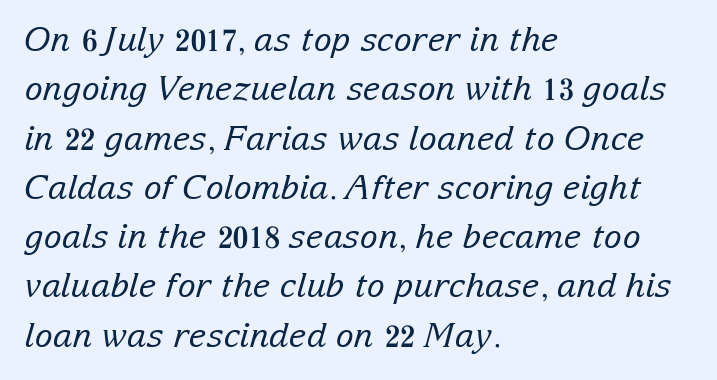
The area under the type is left untouched. Each word holds together tightly as a unit, with standard inter-letter gaps. The passage shown is not bold in any degree. Observe the serifs anchoring each vertical stroke in this sample. Does the copy run flush right? No — it runs flush left.
